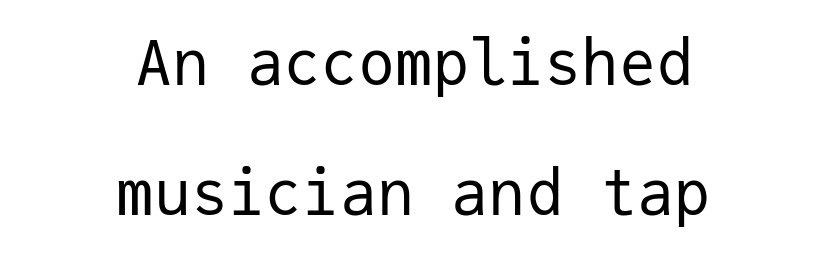
Q: Is the text bold? A: No.
Q: Is the text italic (slanted)? A: No, it is upright.
Q: Is the typeface a serif or a sans-serif typeface? A: Sans-serif.
Q: Is the text underlined? A: No.
Q: How is the paragraph aligned? A: Centered.
Q: Is the spacing between letters normal or unusually wide? A: Normal.
Q: Is the spacing between lines tight, normal or loose? A: Loose.
Q: Width (condensed, normal, or wide)? A: Normal.
Q: Stroke contrast? A: Low.
Q: x-height? A: Medium.
Q: Monospaced? A: Yes.
